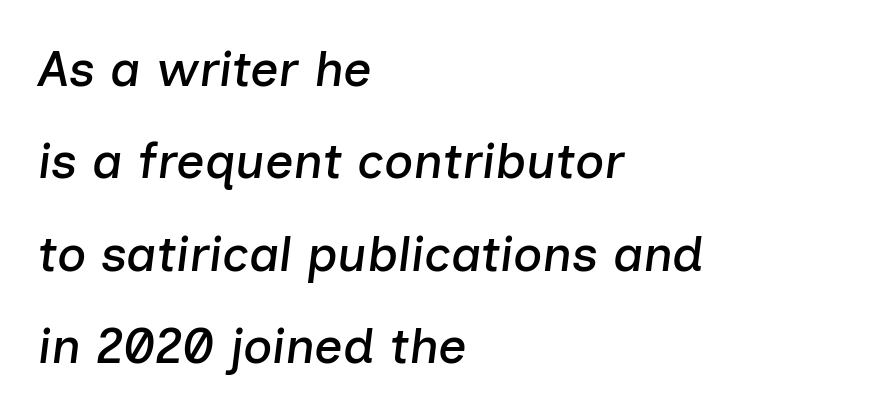
The image shows 50 px text type, italic (leaning right); set left-aligned, line spacing 1.85x, normal letter spacing, not underlined; low stroke contrast and a medium x-height.
